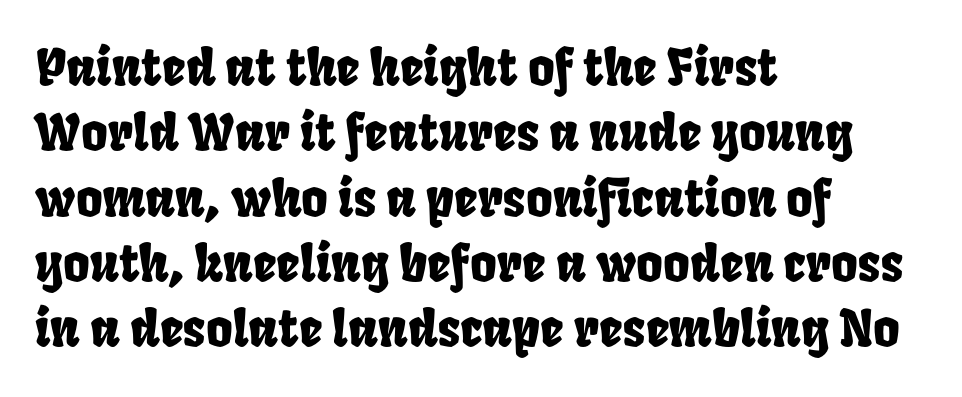
Whoever set this chose a conventional vertical rhythm. Words float on clear page, feet unadorned. This sample is left-justified, so line endings fall wherever the words run out. This sample has the flowing, uneven cadence of proportional lettering. Default kerning and tracking; the words read as compact shapes.
